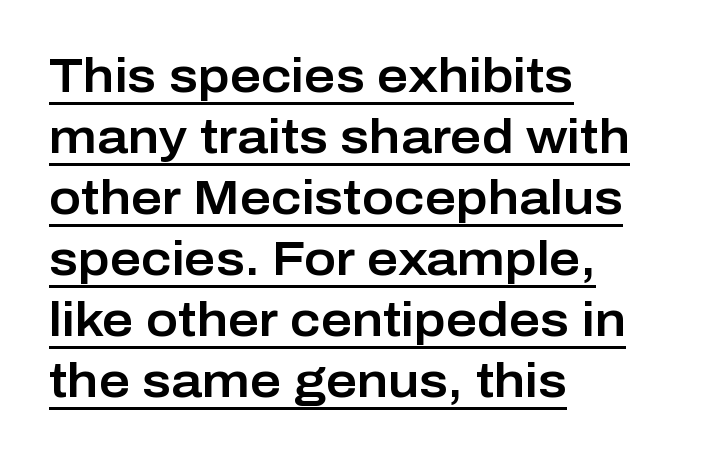
{"serif": "no", "italic": "no", "width": "normal", "stroke_contrast": "low", "x_height": "medium", "monospaced": "no", "underline": "yes", "align": "left", "line_spacing": "normal", "line_spacing_ratio": 1.27, "letter_spacing": "normal", "letter_spacing_em": 0.0, "glyph_px": 48}
